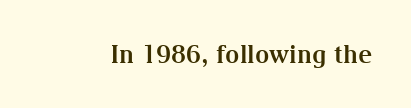
{"italic": "no", "bold": "yes", "underline": "no", "letter_spacing": "normal", "letter_spacing_em": 0.0, "glyph_px": 25}
